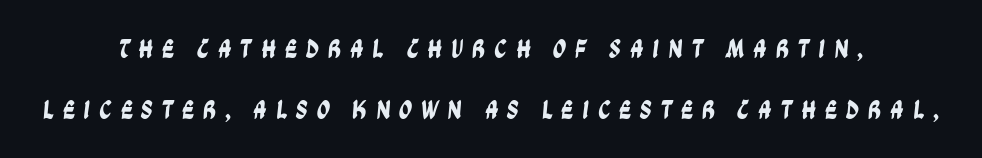
{"underline": "no", "align": "center", "line_spacing": "loose", "line_spacing_ratio": 2.27, "letter_spacing": "wide", "letter_spacing_em": 0.31, "glyph_px": 27}
